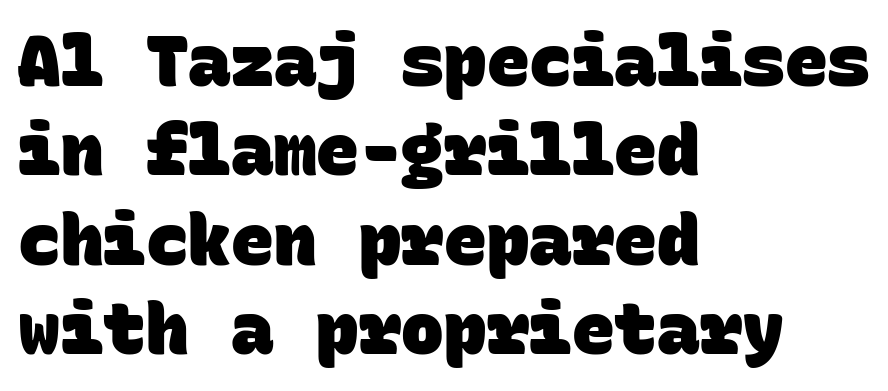
I'd describe the lettering as bold — thick and assertive. Tracking here is standard; glyphs follow each other at the usual distance. Grotesque or geometric, the face here clearly has no serifs. What's the leading like? Ordinary, nothing unusual.
